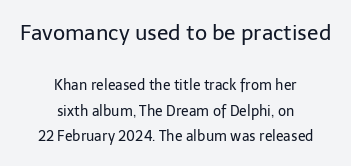
Q: Is the text bold? A: No.
Q: Is the text italic (slanted)? A: No, it is upright.
Q: Is the text underlined? A: No.
Q: How is the paragraph aligned? A: Centered.
Q: Is the spacing between letters normal or unusually wide? A: Normal.
Q: Which block of text is set in a larger size, the first (top) or the second (bottom)? A: The first (top) one.
